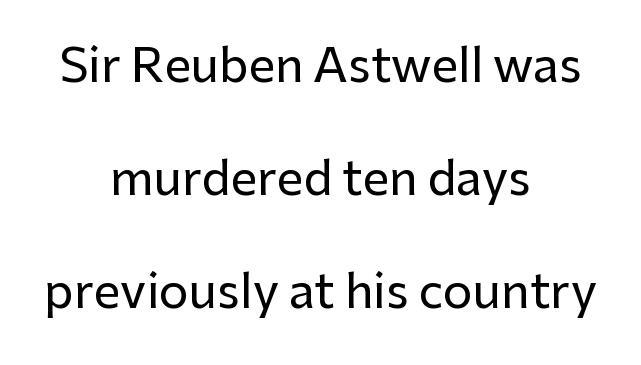
Q: Is the text italic (slanted)? A: No, it is upright.
Q: Is the typeface a serif or a sans-serif typeface? A: Sans-serif.
Q: Is the text underlined? A: No.
Q: How is the paragraph aligned? A: Centered.
Q: Is the spacing between letters normal or unusually wide? A: Normal.
Q: Is the spacing between lines tight, normal or loose? A: Loose.
Q: Width (condensed, normal, or wide)? A: Normal.
Q: Stroke contrast? A: Low.
Q: x-height? A: Medium.
Q: Monospaced? A: No.
